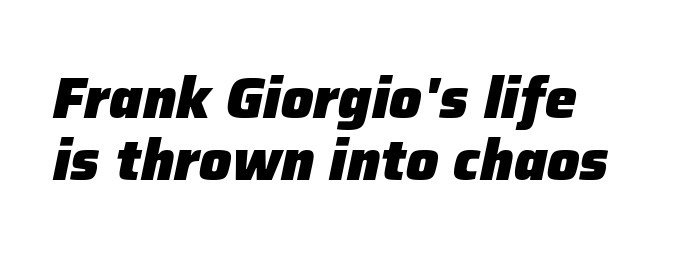
Q: Is the text bold? A: Yes.
Q: Is the text italic (slanted)? A: Yes, it leans right by about 12 degrees.
Q: Is the text underlined? A: No.
Q: Is the spacing between letters normal or unusually wide? A: Normal.
Q: Is the spacing between lines tight, normal or loose? A: Tight.
Q: Width (condensed, normal, or wide)? A: Normal.
Q: Stroke contrast? A: Low.
Q: x-height? A: Medium.
Q: Monospaced? A: No.
